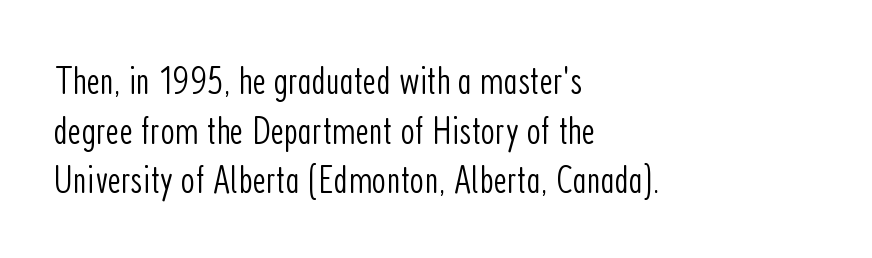
{"serif": "no", "italic": "no", "bold": "no", "weight": "light", "width": "condensed", "stroke_contrast": "low", "x_height": "medium", "monospaced": "no", "underline": "no", "align": "left", "line_spacing_ratio": 1.21, "letter_spacing": "normal", "letter_spacing_em": 0.0, "glyph_px": 41}
